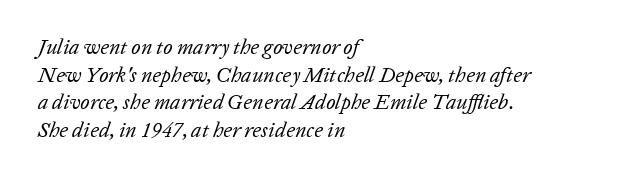
Notice how the passage keeps a crisp vertical edge on the left only. You can tell it's italic because the verticals aren't actually vertical. Beneath every word, the page is bare. This sample uses plain, unmodified letter spacing. Horizontal bands of white between lines are of average thickness. Counters stay open thanks to moderate or lighter strokes.
